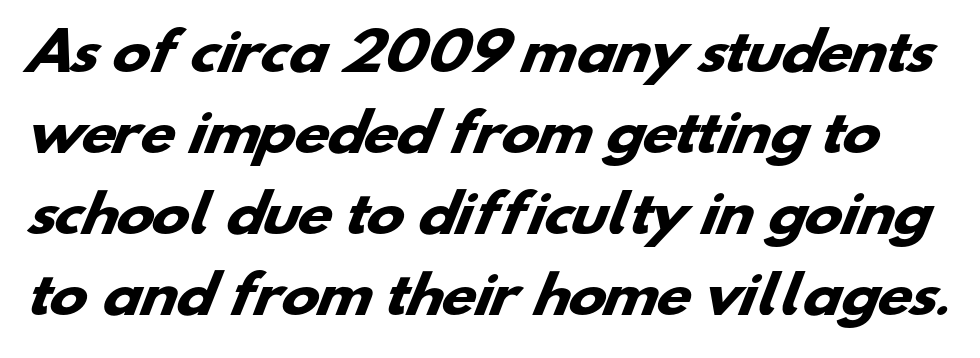
The font is running at its bold setting. Line spacing here is normal. The passage shown is typed in a proportional face where columns would drift. You can tell from the bare stems that sans-serif type was used.
